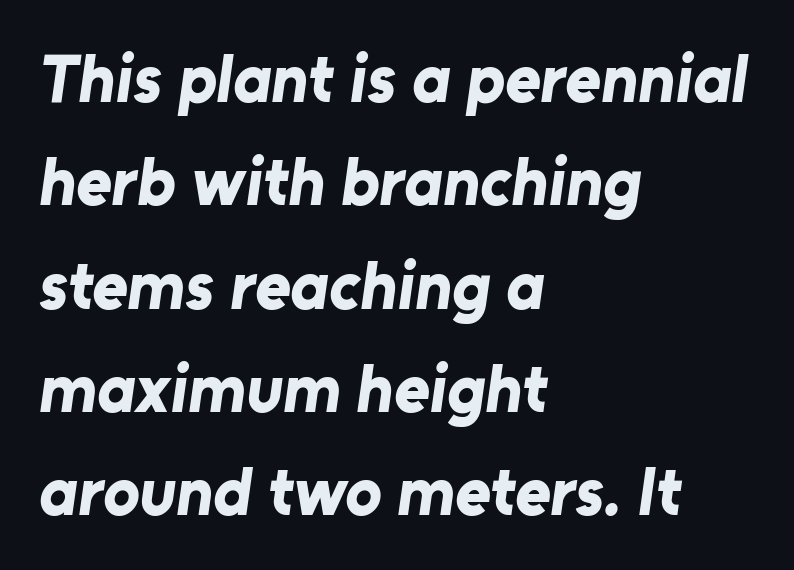
Q: Is the text bold? A: Yes.
Q: Is the typeface a serif or a sans-serif typeface? A: Sans-serif.
Q: Is the text underlined? A: No.
Q: How is the paragraph aligned? A: Left-aligned.
Q: Is the spacing between letters normal or unusually wide? A: Normal.
Q: Is the spacing between lines tight, normal or loose? A: Normal.
Q: Width (condensed, normal, or wide)? A: Normal.
Q: Stroke contrast? A: Low.
Q: x-height? A: Medium.
Q: Monospaced? A: No.
